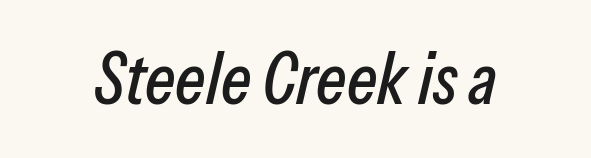
{"italic": "yes", "lean": "right", "slant_degrees": 13, "width": "condensed", "stroke_contrast": "low", "x_height": "medium", "monospaced": "no", "underline": "no", "letter_spacing": "normal", "letter_spacing_em": 0.0, "glyph_px": 73}
